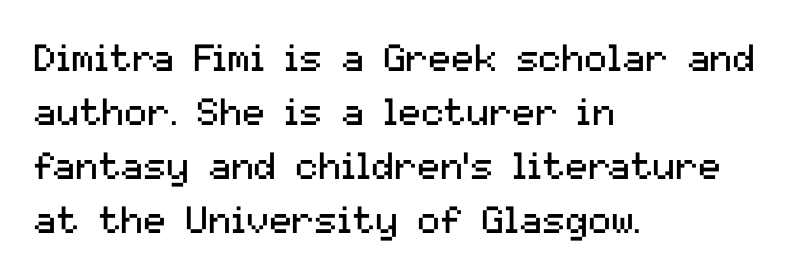
{"serif": "no", "italic": "no", "bold": "no", "weight": "regular", "width": "normal", "stroke_contrast": "medium", "x_height": "medium", "monospaced": "no", "underline": "no", "align": "left", "line_spacing": "normal", "line_spacing_ratio": 1.42, "letter_spacing": "normal", "letter_spacing_em": 0.0, "glyph_px": 38}
